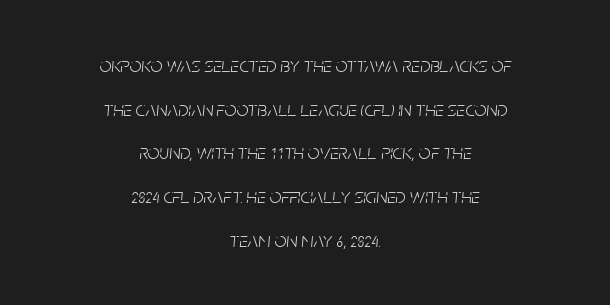
Q: Is the text bold? A: No.
Q: Is the text italic (slanted)? A: Yes, it leans right by about 5 degrees.
Q: Is the text underlined? A: No.
Q: How is the paragraph aligned? A: Centered.
Q: Is the spacing between letters normal or unusually wide? A: Normal.
Q: Is the spacing between lines tight, normal or loose? A: Loose.
